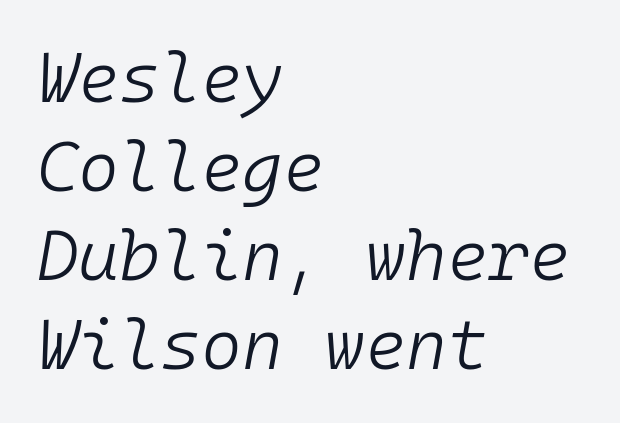
Fixed-width glyphs throughout — classic coding-font behaviour. Type without underlining. The designer left line spacing at the default. Words appear dense and cohesive because spacing is normal. Every row of glyphs begins at an identical x-position on the left.
